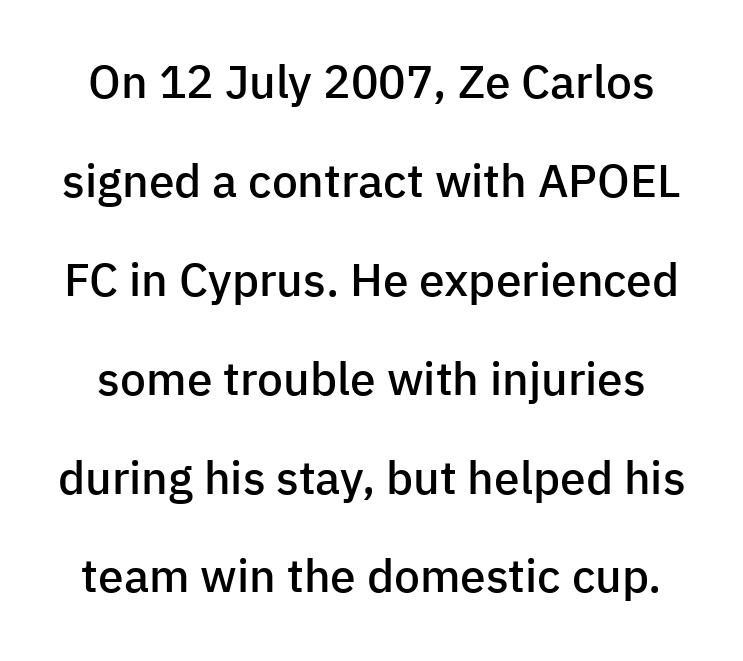
{"serif": "no", "italic": "no", "bold": "semi", "weight": "semibold", "width": "normal", "stroke_contrast": "low", "x_height": "medium", "monospaced": "no", "underline": "no", "line_spacing": "loose", "line_spacing_ratio": 2.15, "letter_spacing": "normal", "letter_spacing_em": 0.0, "glyph_px": 46}
